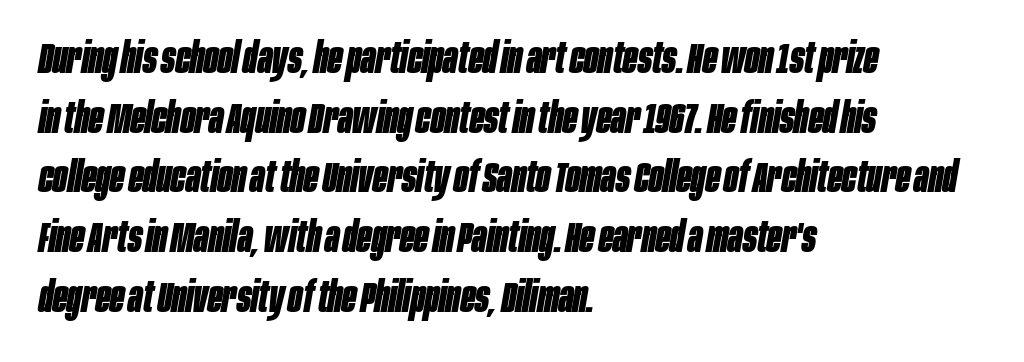
This block has exactly the height ordinary leading produces. Tracking value appears to be zero — textbook default spacing. Bold? Absolutely — the strokes are thick and heavy. Do the characters align in a grid? No, the font is proportional. It's the slanting kind of type. Underlining? Definitely not there.
